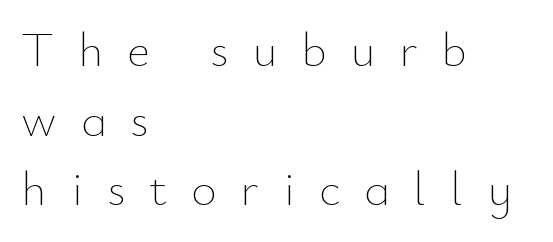
Q: Is the text bold? A: No.
Q: Is the text italic (slanted)? A: No, it is upright.
Q: Is the text underlined? A: No.
Q: How is the paragraph aligned? A: Left-aligned.
Q: Is the spacing between letters normal or unusually wide? A: Unusually wide.
Q: Is the spacing between lines tight, normal or loose? A: Normal.
Q: Width (condensed, normal, or wide)? A: Normal.
Q: Stroke contrast? A: Low.
Q: x-height? A: Small.
Q: Monospaced? A: No.
